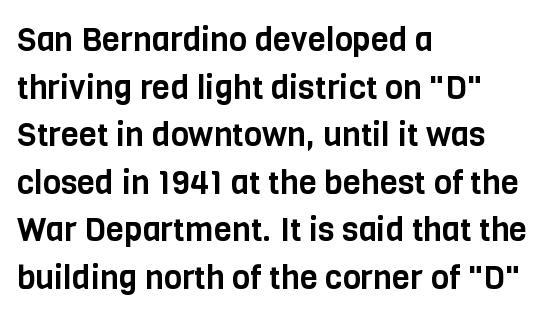
{"serif": "no", "italic": "no", "width": "condensed", "stroke_contrast": "low", "x_height": "large", "monospaced": "no", "underline": "no", "align": "left", "line_spacing": "normal", "line_spacing_ratio": 1.44, "letter_spacing": "normal", "letter_spacing_em": 0.0, "glyph_px": 33}
